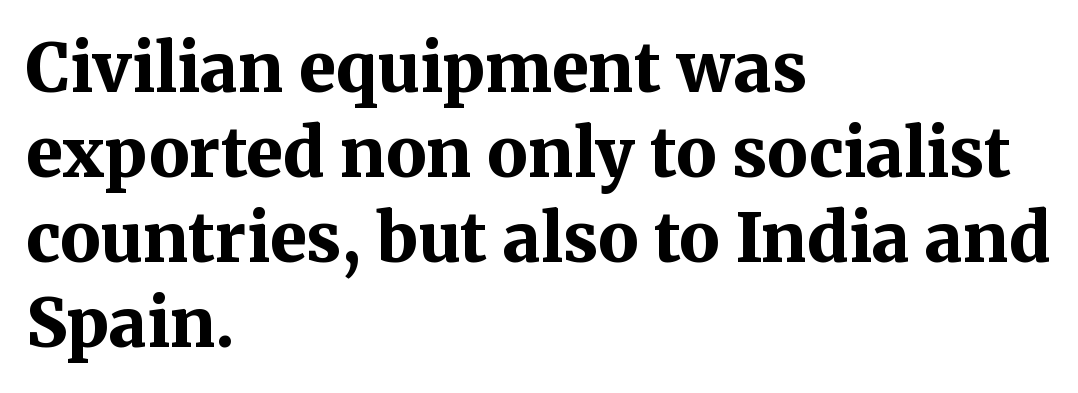
In CSS terms this would be text-align: left. The passage shown is emphatically bold. Do the letters lean? They stand straight. Caption: standard tracking, unaltered.
